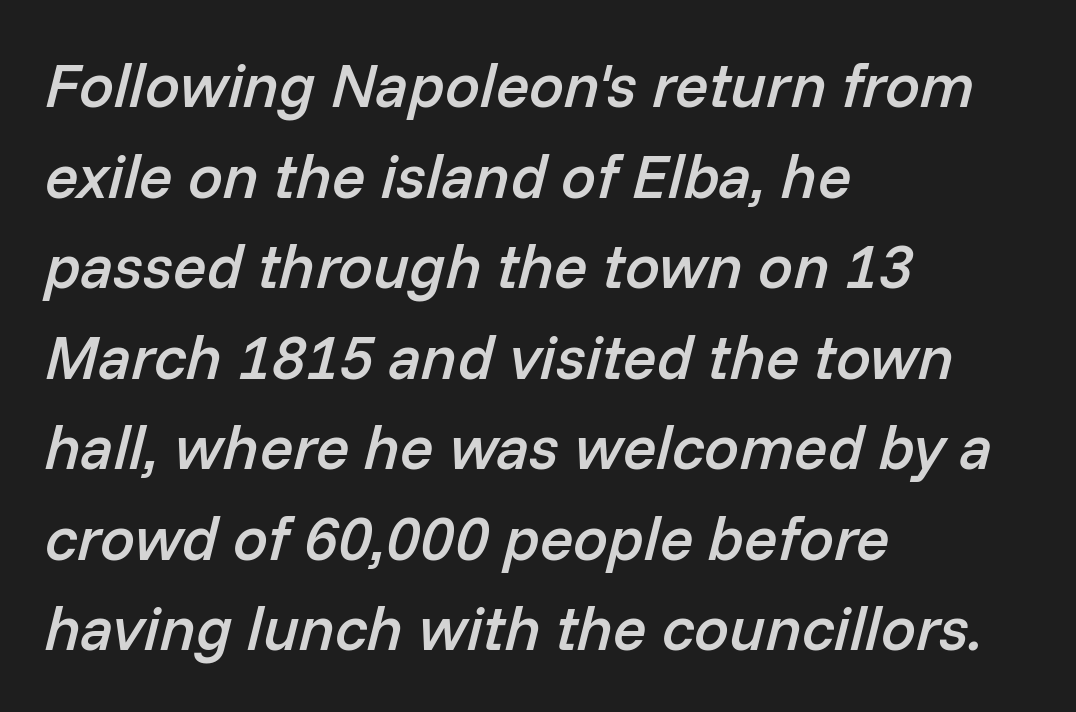
The image shows 62 px semibold type, italic (leaning right); set left-aligned, normal line spacing (1.46x), normal letter spacing, not underlined; low stroke contrast and a medium x-height.
